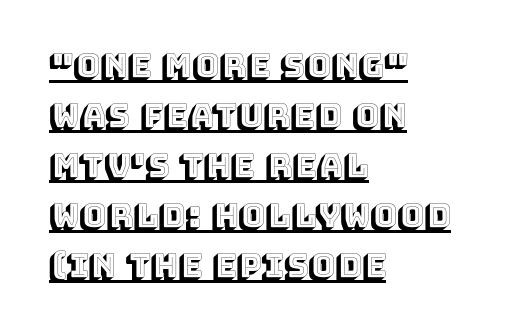
Each line of the rendering has a horizontal stroke beneath the glyphs. Proportional: the letters do not fall into vertical columns. Reading down the column, the eye jumps a familiar distance to each next line. Every stem runs plumb, perpendicular to the baseline. The paragraph has a hard left edge and a soft right edge. The letterforms sit shoulder to shoulder at normal distance.
